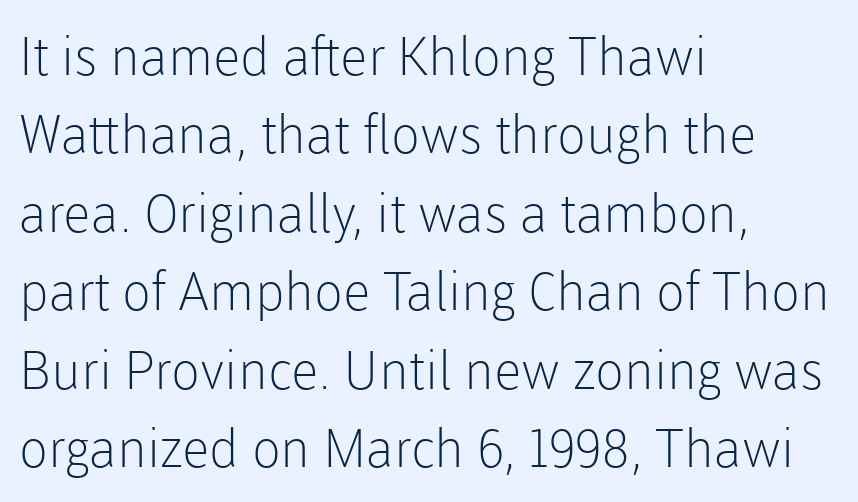
{"serif": "no", "italic": "no", "bold": "no", "weight": "light", "width": "normal", "stroke_contrast": "low", "x_height": "medium", "monospaced": "no", "underline": "no", "align": "left", "line_spacing": "normal", "line_spacing_ratio": 1.48, "letter_spacing": "normal", "letter_spacing_em": 0.0, "glyph_px": 53}
